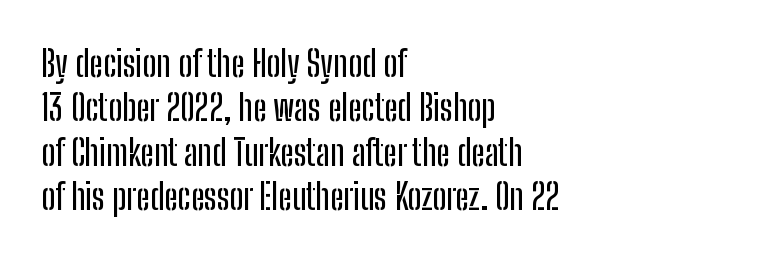
{"serif": "no", "italic": "no", "width": "condensed", "stroke_contrast": "low", "x_height": "medium", "monospaced": "no", "underline": "no", "align": "left", "line_spacing_ratio": 1.23, "letter_spacing": "normal", "letter_spacing_em": 0.0, "glyph_px": 36}
